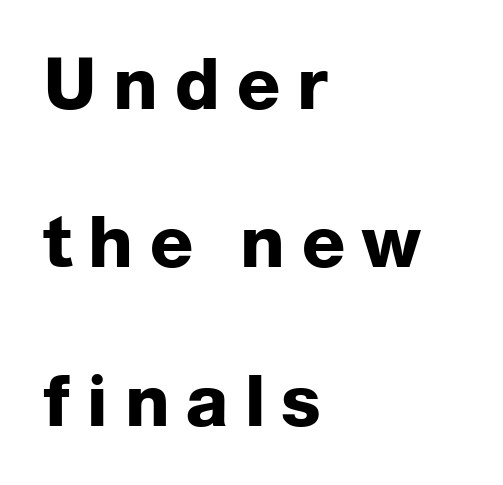
Notice how the stems are strictly vertical — no italics here. Regarding serifs, this sample does without them. The face used here is proportionally spaced, like ordinary book or web type. Line starts are locked; line ends wander. In terms of letterspacing, this is a distinctly airy, spread setting.
